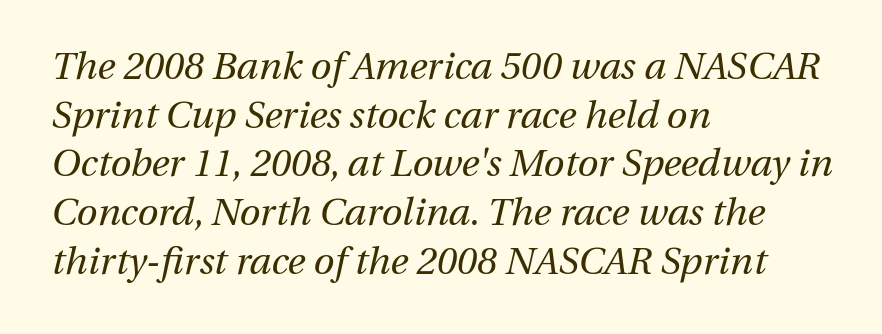
Q: Is the text bold? A: No.
Q: Is the text italic (slanted)? A: Yes, it leans right by about 13 degrees.
Q: Is the text underlined? A: No.
Q: How is the paragraph aligned? A: Left-aligned.
Q: Is the spacing between letters normal or unusually wide? A: Normal.
Q: Is the spacing between lines tight, normal or loose? A: Normal.
Q: Width (condensed, normal, or wide)? A: Normal.
Q: Stroke contrast? A: Medium.
Q: x-height? A: Medium.
Q: Monospaced? A: No.
